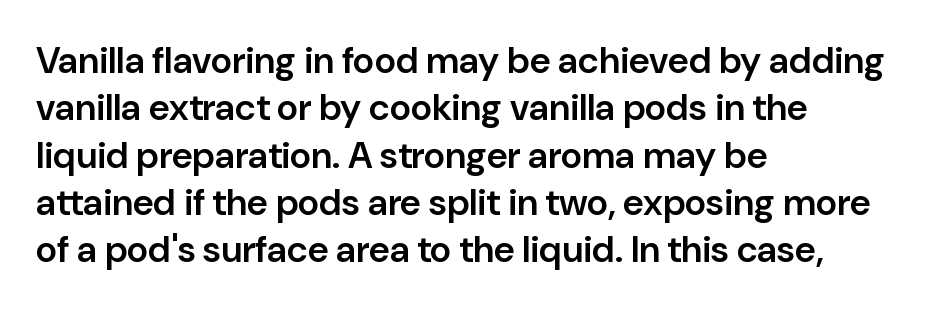
Q: Is the text bold? A: Semi-bold.
Q: Is the text italic (slanted)? A: No, it is upright.
Q: Is the typeface a serif or a sans-serif typeface? A: Sans-serif.
Q: Is the text underlined? A: No.
Q: How is the paragraph aligned? A: Left-aligned.
Q: Is the spacing between letters normal or unusually wide? A: Normal.
Q: Is the spacing between lines tight, normal or loose? A: Normal.
Q: Width (condensed, normal, or wide)? A: Normal.
Q: Stroke contrast? A: Low.
Q: x-height? A: Medium.
Q: Monospaced? A: No.
